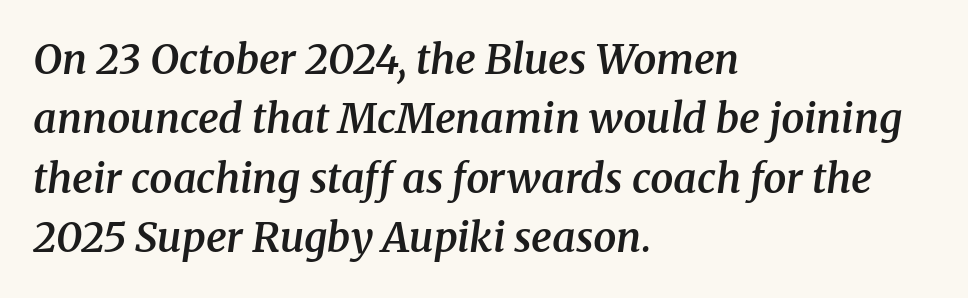
Q: Is the text bold? A: Semi-bold.
Q: Is the text italic (slanted)? A: Yes, it leans right by about 8 degrees.
Q: Is the typeface a serif or a sans-serif typeface? A: Serif.
Q: Is the text underlined? A: No.
Q: How is the paragraph aligned? A: Left-aligned.
Q: Is the spacing between letters normal or unusually wide? A: Normal.
Q: Is the spacing between lines tight, normal or loose? A: Normal.
Q: Width (condensed, normal, or wide)? A: Normal.
Q: Stroke contrast? A: Medium.
Q: x-height? A: Medium.
Q: Monospaced? A: No.
